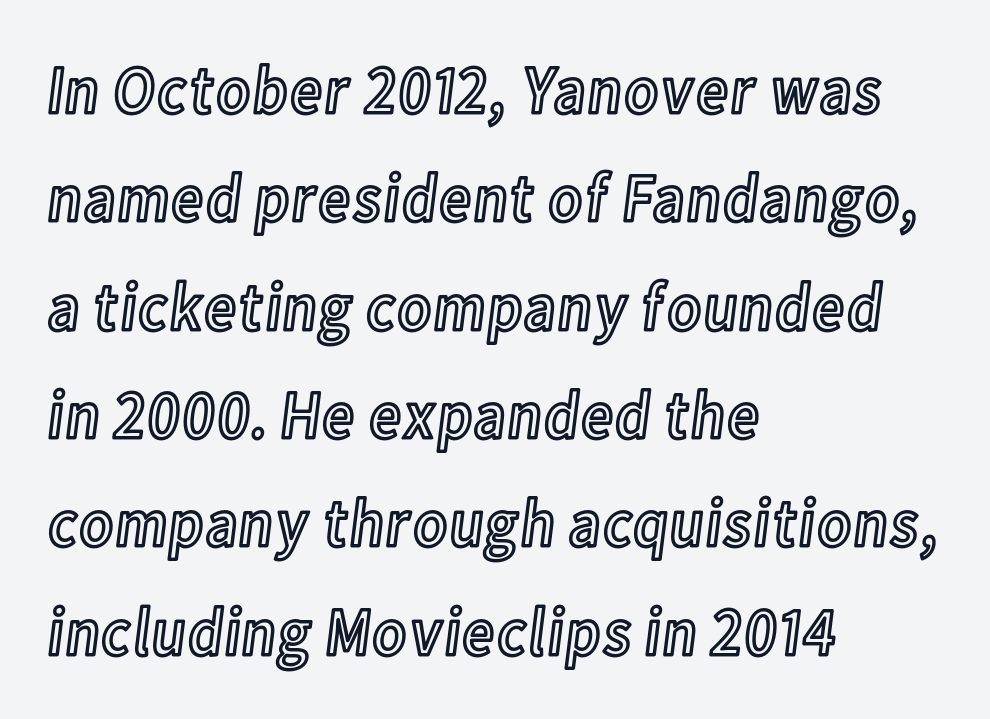
The image shows 69 px condensed type; set left-aligned, normal line spacing (1.57x), normal letter spacing, not underlined; a medium x-height.
